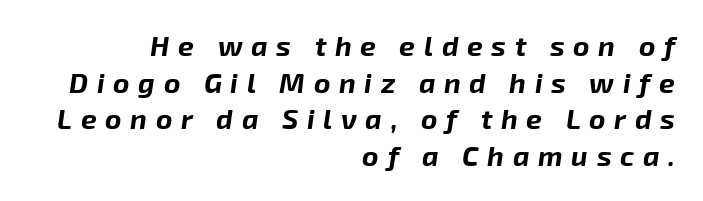
Its strokes are broad and dark, the hallmark of bold type. Do the characters align in a grid? No, the font is proportional. Tracking here is generous; glyphs stand well apart from one another. Slant detected: the letters are inclined. This rendering uses right alignment, leaving the left contour irregular. The line-height multiplier appears to be the usual default.
